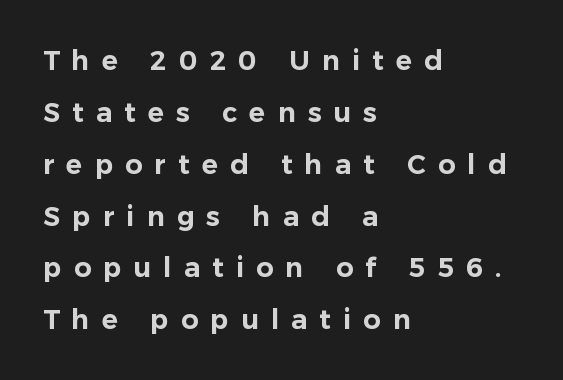
{"italic": "no", "underline": "no", "align": "left", "line_spacing": "loose", "line_spacing_ratio": 1.92, "letter_spacing": "wide", "letter_spacing_em": 0.45, "glyph_px": 27}
